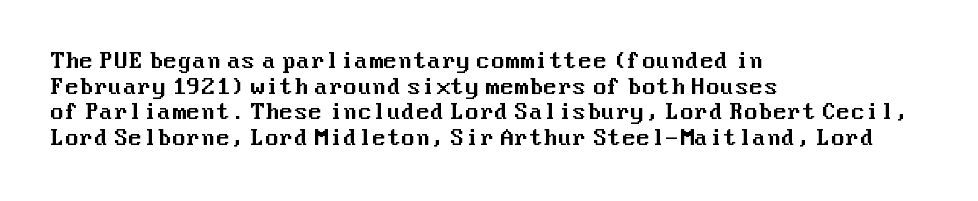
The image shows 21 px text type, upright; set left-aligned, line spacing 1.22x, normal letter spacing, not underlined.
